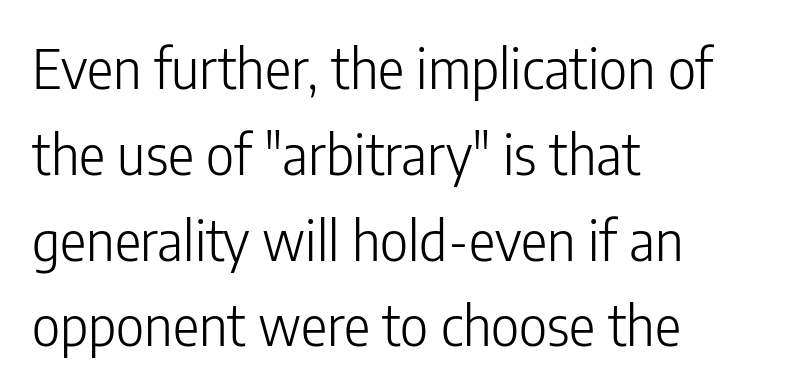
How are the letters spaced? Ordinarily, with no added tracking. The foot of each line stays bare and open. Typeset ragged right — the left edge is the straight one. The typesetting does not lean heavy: it is not bold. The passage shown stacks its lines at a standard gap. Do the letters lean? They stand straight.
